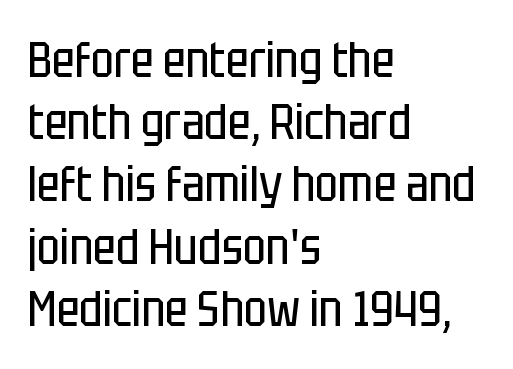
Q: Is the text bold? A: No.
Q: Is the text italic (slanted)? A: No, it is upright.
Q: Is the typeface a serif or a sans-serif typeface? A: Sans-serif.
Q: Is the text underlined? A: No.
Q: How is the paragraph aligned? A: Left-aligned.
Q: Is the spacing between letters normal or unusually wide? A: Normal.
Q: Is the spacing between lines tight, normal or loose? A: Normal.
Q: Width (condensed, normal, or wide)? A: Condensed.
Q: Stroke contrast? A: Low.
Q: x-height? A: Large.
Q: Monospaced? A: No.
